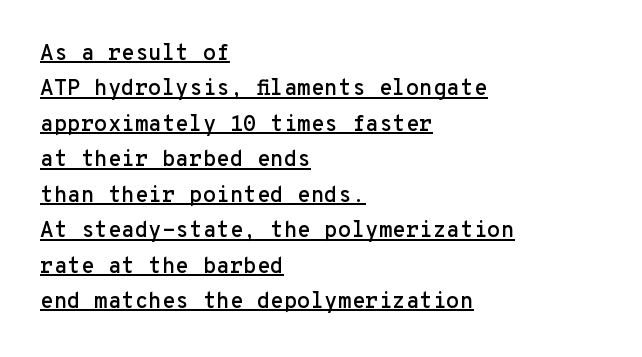
The image shows 22 px text type, upright; set left-aligned, normal line spacing (1.61x), normal letter spacing, underlined.
